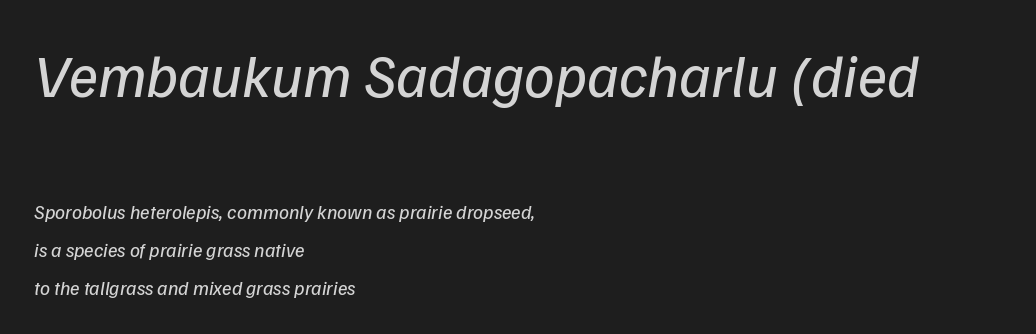
Q: Is the text bold? A: No.
Q: Is the text italic (slanted)? A: Yes, it leans right by about 9 degrees.
Q: Is the text underlined? A: No.
Q: How is the paragraph aligned? A: Left-aligned.
Q: Is the spacing between letters normal or unusually wide? A: Normal.
Q: Which block of text is set in a larger size, the first (top) or the second (bottom)? A: The first (top) one.
Q: Width (condensed, normal, or wide)? A: Normal.
Q: Stroke contrast? A: Low.
Q: x-height? A: Medium.
Q: Monospaced? A: No.
